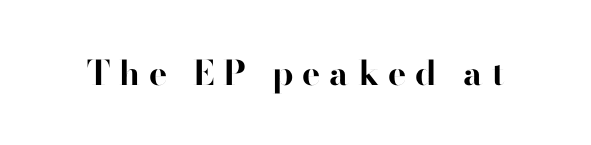
Bold? Absolutely — the strokes are thick and heavy. The string is rendered with underlining switched off. Grotesque or geometric, the face here clearly has no serifs. A typesetter would call this proportional, since set widths differ per character. Style check: upright. The letters are spread apart with noticeably loose tracking.
